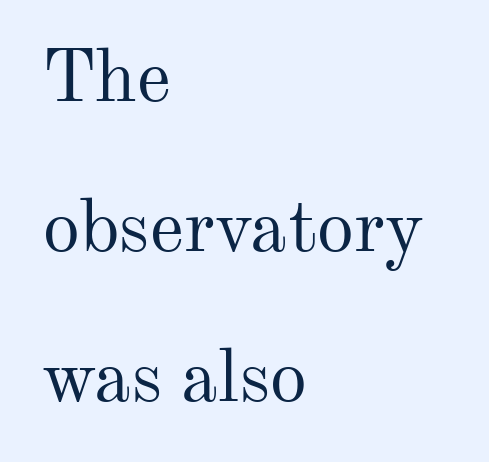
The image shows 74 px regular-weight serif type, upright; set left-aligned, loose line spacing (2.03x), normal letter spacing, not underlined; medium stroke contrast and a small x-height.
